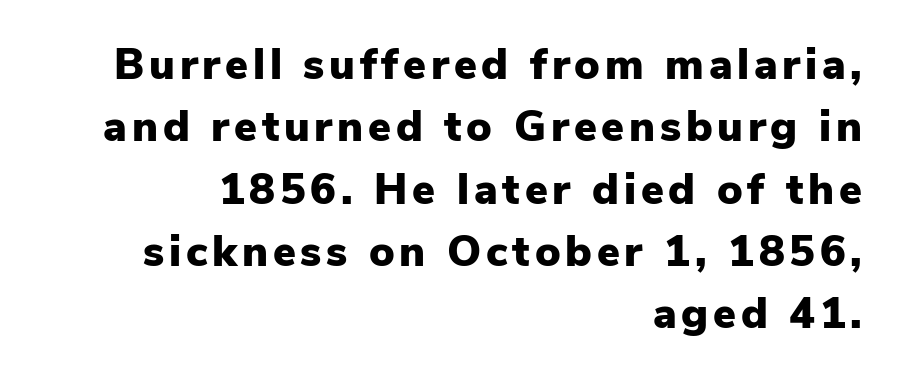
{"serif": "no", "italic": "no", "bold": "yes", "weight": "heavy", "width": "normal", "stroke_contrast": "low", "x_height": "medium", "monospaced": "no", "underline": "no", "align": "right", "line_spacing": "normal", "line_spacing_ratio": 1.45, "glyph_px": 43}
